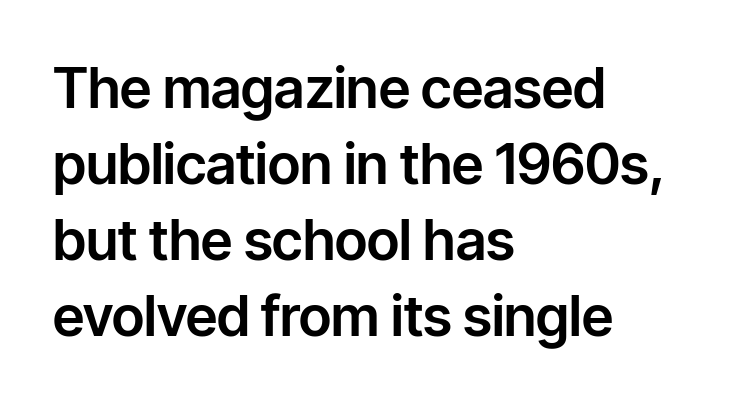
The image shows 56 px sans-serif type, upright; set left-aligned, normal line spacing (1.36x), normal letter spacing, not underlined; low stroke contrast and a medium x-height.
